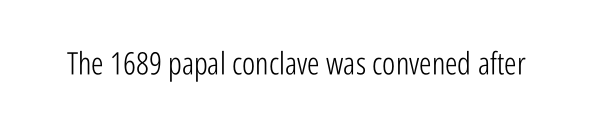
Here the designer chose a conventional face with non-uniform glyph widths. Serif or sans? Sans — the stroke terminals are bare. The lettering holds an erect, upright posture throughout. A quiet, ordinary-to-light weight characterises the typeface. The gaps between neighbouring characters are ordinary and unremarkable.
